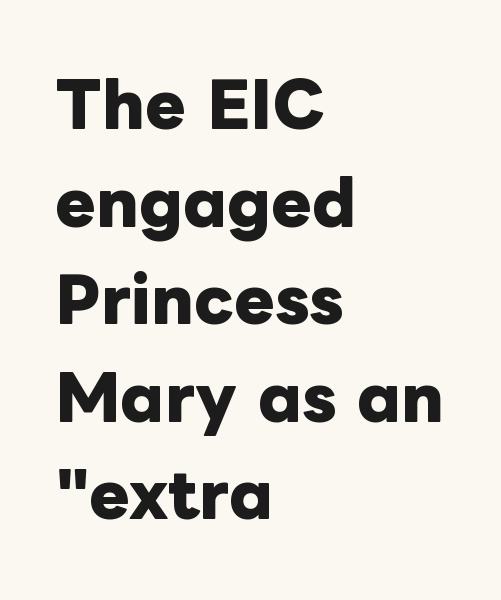
The image shows 61 px heavy type, upright; set left-aligned, normal line spacing (1.6x), normal letter spacing, not underlined; low stroke contrast and a medium x-height.
